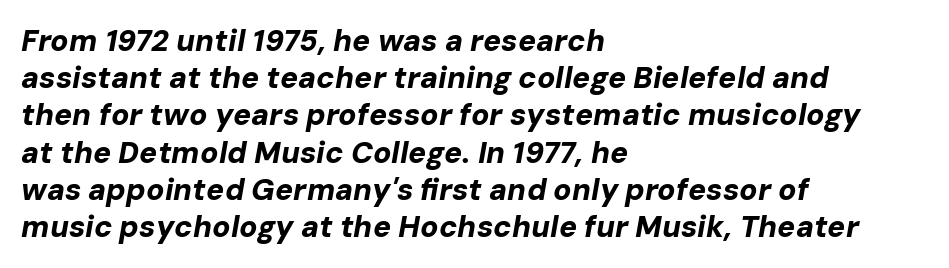
{"italic": "yes", "lean": "right", "slant_degrees": 10, "bold": "yes", "weight": "bold", "width": "normal", "stroke_contrast": "low", "x_height": "medium", "monospaced": "no", "underline": "no", "align": "left", "line_spacing_ratio": 1.24, "letter_spacing": "normal", "letter_spacing_em": 0.0, "glyph_px": 30}
